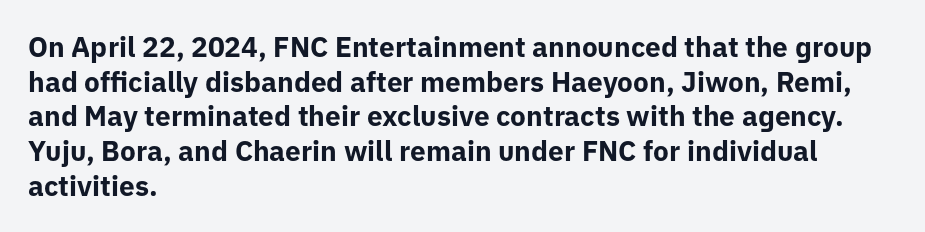
The image shows 28 px bold sans-serif type, upright; set left-aligned, line spacing 1.24x, normal letter spacing, not underlined; low stroke contrast and a medium x-height.
